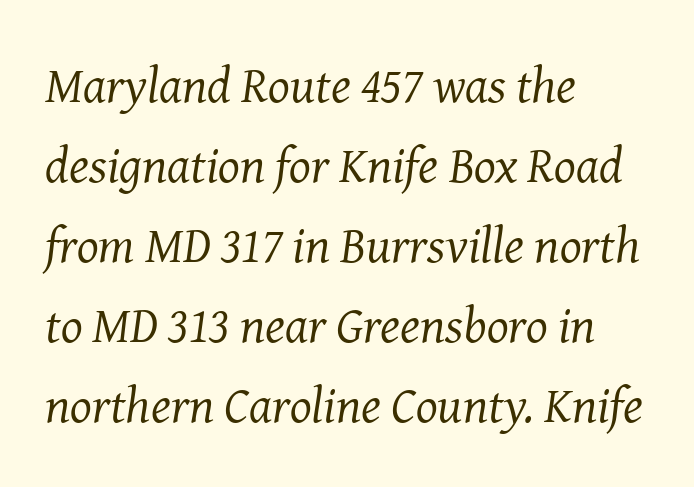
Q: Is the text bold? A: No.
Q: Is the text italic (slanted)? A: Yes, it leans right by about 8 degrees.
Q: Is the typeface a serif or a sans-serif typeface? A: Serif.
Q: Is the text underlined? A: No.
Q: How is the paragraph aligned? A: Left-aligned.
Q: Is the spacing between letters normal or unusually wide? A: Normal.
Q: Is the spacing between lines tight, normal or loose? A: Normal.
Q: Width (condensed, normal, or wide)? A: Normal.
Q: Stroke contrast? A: Medium.
Q: x-height? A: Medium.
Q: Monospaced? A: No.
